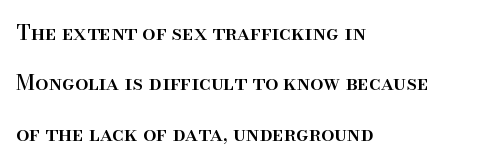
The image shows 21 px text type, upright; set left-aligned, loose line spacing (2.4x), normal letter spacing, not underlined.
